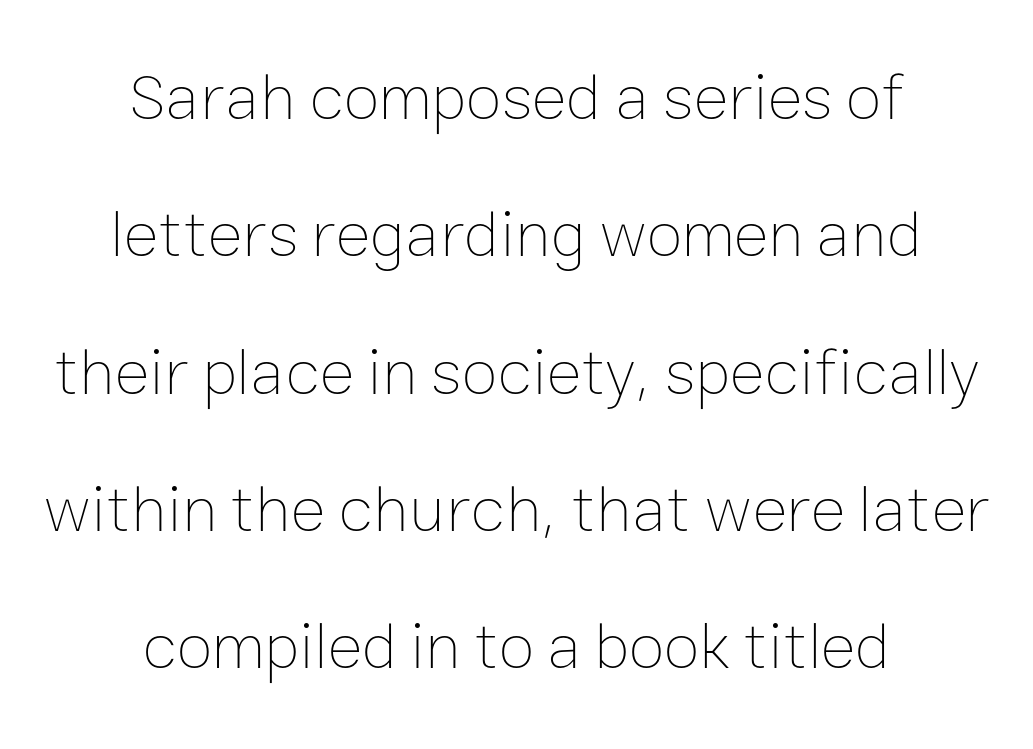
Compared with typical body copy, the letter spacing here is the same. The compositor balanced each line on the midline. No extra ink here — the face is not bold. Posture: straight, roman, zero tilt.
